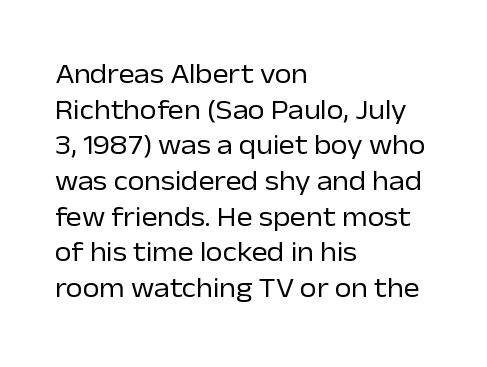
Q: Is the text bold? A: No.
Q: Is the text italic (slanted)? A: No, it is upright.
Q: Is the text underlined? A: No.
Q: How is the paragraph aligned? A: Left-aligned.
Q: Is the spacing between letters normal or unusually wide? A: Normal.
Q: Is the spacing between lines tight, normal or loose? A: Normal.
